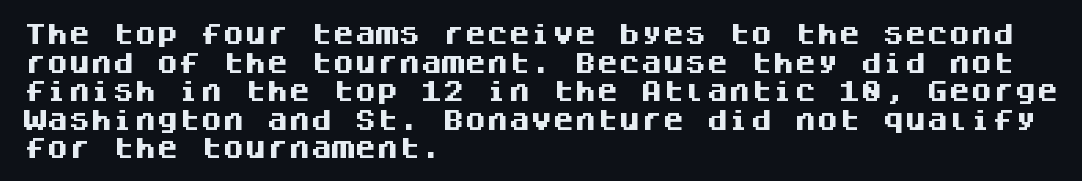
Q: Is the text bold? A: Yes.
Q: Is the text italic (slanted)? A: No, it is upright.
Q: Is the text underlined? A: No.
Q: How is the paragraph aligned? A: Left-aligned.
Q: Is the spacing between letters normal or unusually wide? A: Normal.
Q: Is the spacing between lines tight, normal or loose? A: Normal.
